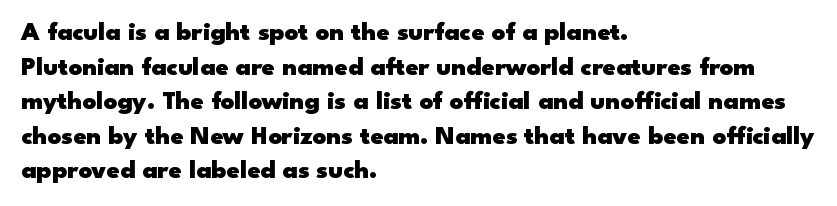
Q: Is the text bold? A: Yes.
Q: Is the text italic (slanted)? A: No, it is upright.
Q: Is the text underlined? A: No.
Q: How is the paragraph aligned? A: Left-aligned.
Q: Is the spacing between letters normal or unusually wide? A: Normal.
Q: Is the spacing between lines tight, normal or loose? A: Normal.
